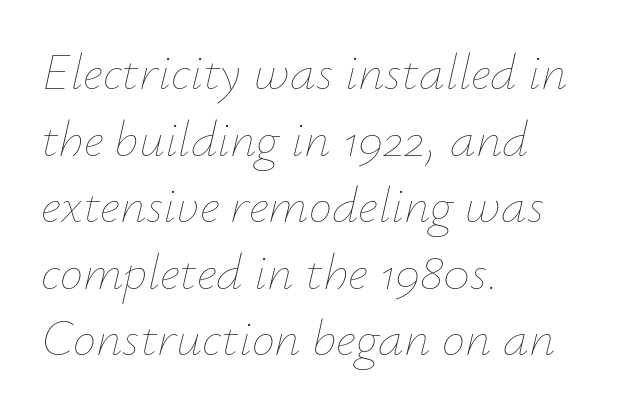
The paragraph shown leans on its left margin. Compared with a typical body face, this is equally light or lighter still. The font's italic variant was chosen for this text. Spacing between characters is what you'd get straight out of the box. Underline: absent.
